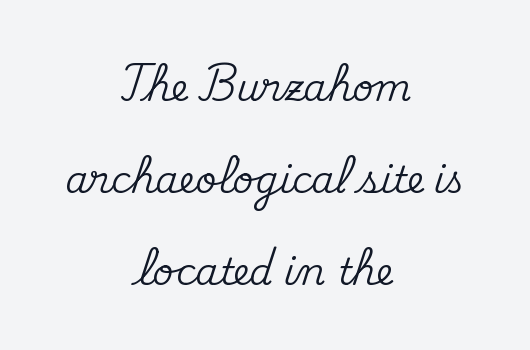
{"serif": "yes", "width": "normal", "stroke_contrast": "medium", "x_height": "small", "monospaced": "no", "underline": "no", "align": "center", "line_spacing": "loose", "line_spacing_ratio": 2.48, "letter_spacing": "normal", "letter_spacing_em": 0.0, "glyph_px": 37}
